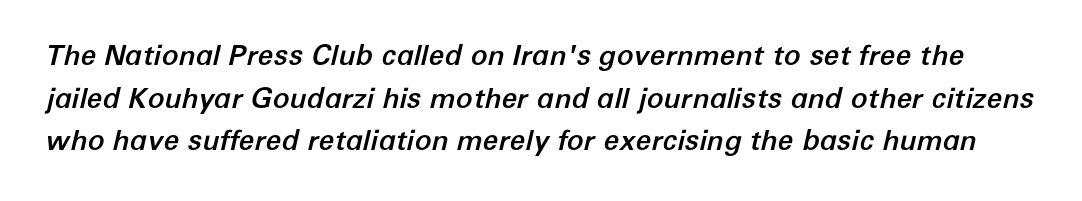
The image shows 28 px text type, italic (leaning right); set normal line spacing (1.52x), normal letter spacing, not underlined; low stroke contrast and a medium x-height.
